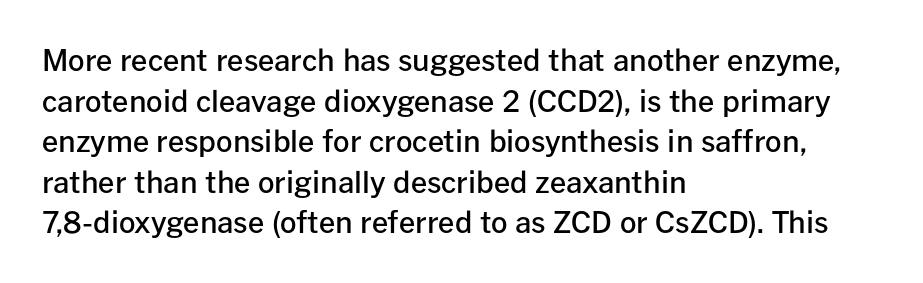
This sample has the flowing, uneven cadence of proportional lettering. Visually the block forms a straight wall on the left and a jagged coastline on the right. Interline gaps are of average width in this sample. Font category for this specimen: sans-serif. Is the type bold? Partly — it's a semibold, heavier than regular but not fully bold. Notice how the stems are strictly vertical — no italics here.
